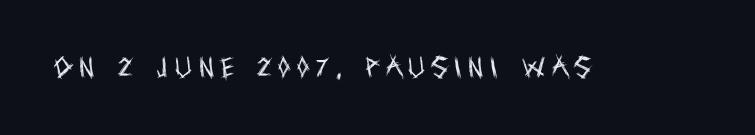
{"italic": "no", "bold": "no", "underline": "no", "letter_spacing": "wide", "letter_spacing_em": 0.29, "glyph_px": 23}
